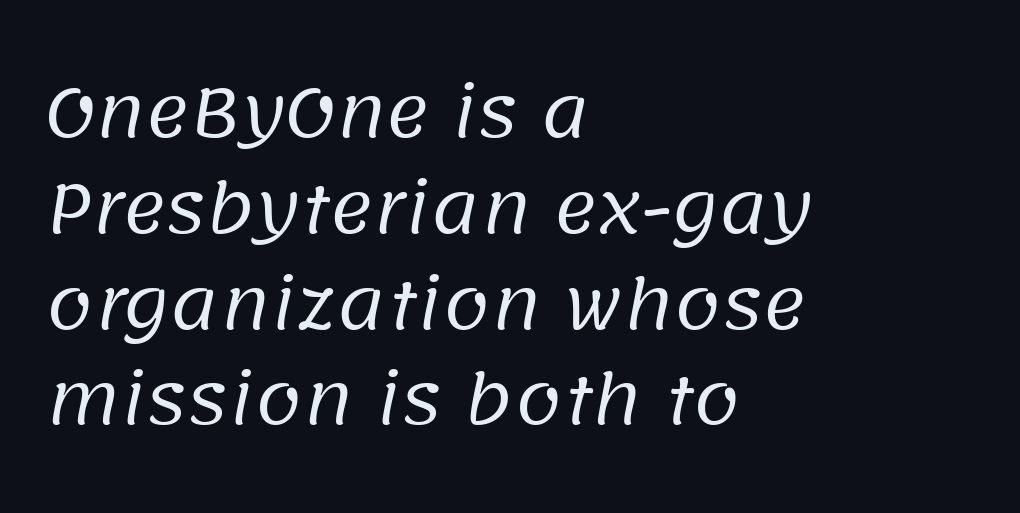
Q: Is the text bold? A: No.
Q: Is the typeface a serif or a sans-serif typeface? A: Sans-serif.
Q: Is the text underlined? A: No.
Q: How is the paragraph aligned? A: Left-aligned.
Q: Is the spacing between letters normal or unusually wide? A: Normal.
Q: Is the spacing between lines tight, normal or loose? A: Normal.
Q: Width (condensed, normal, or wide)? A: Normal.
Q: Stroke contrast? A: Low.
Q: x-height? A: Large.
Q: Monospaced? A: No.
